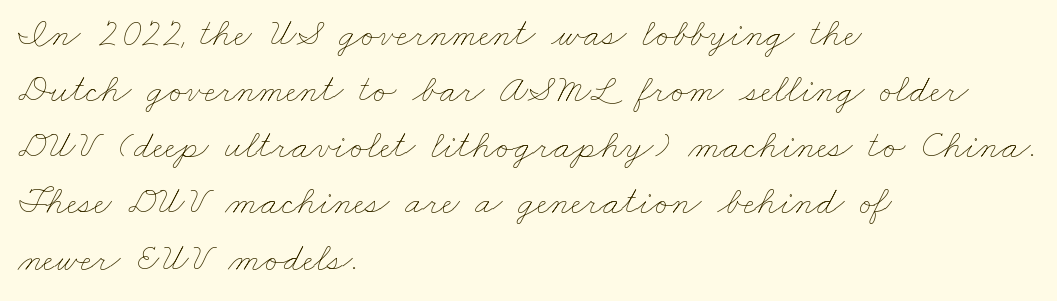
The image shows 39 px thin, wide type; set left-aligned, normal line spacing (1.44x), normal letter spacing, not underlined; low stroke contrast and a small x-height.
